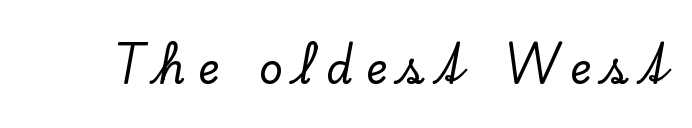
{"serif": "yes", "width": "normal", "stroke_contrast": "low", "x_height": "small", "monospaced": "no", "underline": "no", "letter_spacing": "wide", "letter_spacing_em": 0.31, "glyph_px": 42}
